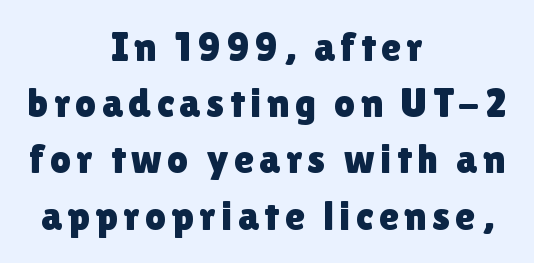
{"serif": "no", "italic": "no", "width": "normal", "x_height": "medium", "monospaced": "no", "underline": "no", "align": "center", "line_spacing": "normal", "line_spacing_ratio": 1.37, "glyph_px": 41}
